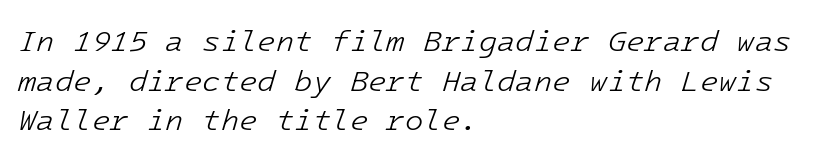
These lines stack with their left ends in a neat column. The rendering uses a moderate line-height, typical for paragraphs. The letters march in equal steps, a hallmark of fixed-pitch type. Check the space under the baseline: it is left empty. Each word holds together tightly as a unit, with standard inter-letter gaps.
